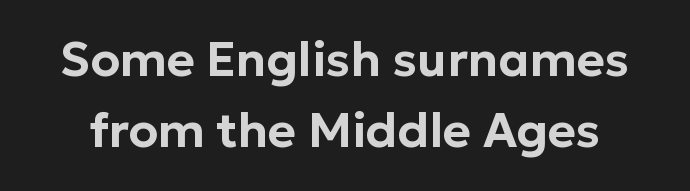
{"serif": "no", "italic": "no", "width": "normal", "stroke_contrast": "low", "x_height": "medium", "monospaced": "no", "underline": "no", "line_spacing": "normal", "line_spacing_ratio": 1.48, "letter_spacing": "normal", "letter_spacing_em": 0.0, "glyph_px": 48}
